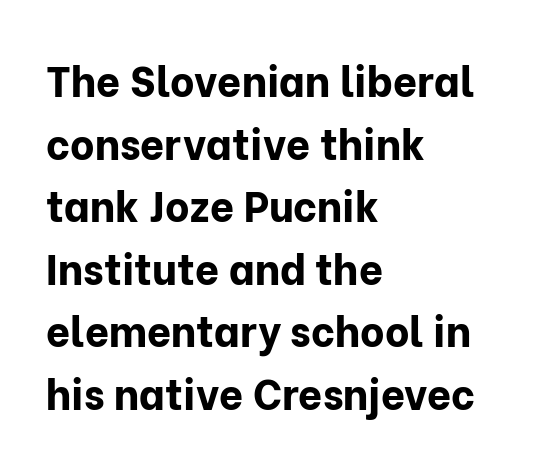
{"serif": "no", "italic": "no", "bold": "yes", "weight": "bold", "width": "normal", "stroke_contrast": "low", "x_height": "medium", "monospaced": "no", "underline": "no", "align": "left", "line_spacing": "normal", "line_spacing_ratio": 1.49, "letter_spacing": "normal", "letter_spacing_em": 0.0, "glyph_px": 42}
